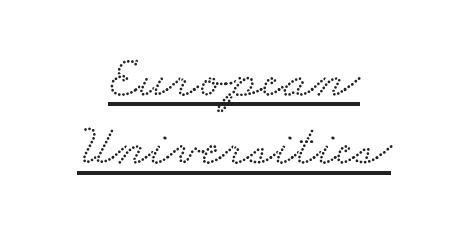
The image shows 59 px wide serif type; set centered, line spacing 1.16x, normal letter spacing, underlined; low stroke contrast and a small x-height.
